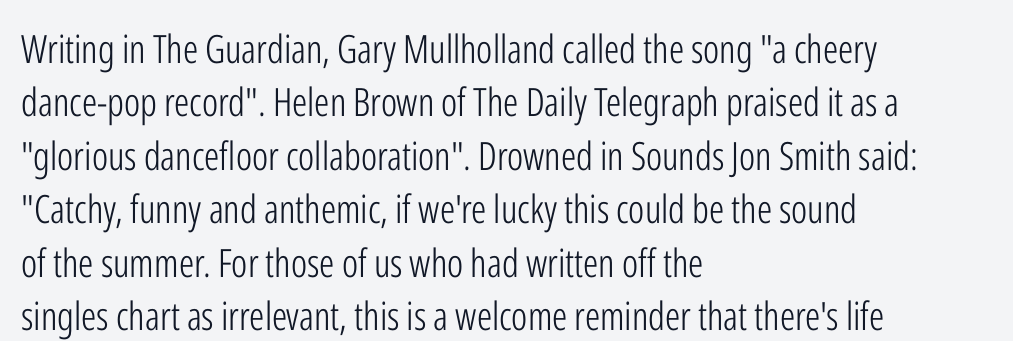
{"serif": "no", "italic": "no", "bold": "no", "weight": "light", "width": "condensed", "stroke_contrast": "low", "x_height": "medium", "monospaced": "no", "underline": "no", "align": "left", "line_spacing": "normal", "line_spacing_ratio": 1.37, "letter_spacing": "normal", "letter_spacing_em": 0.0, "glyph_px": 39}
